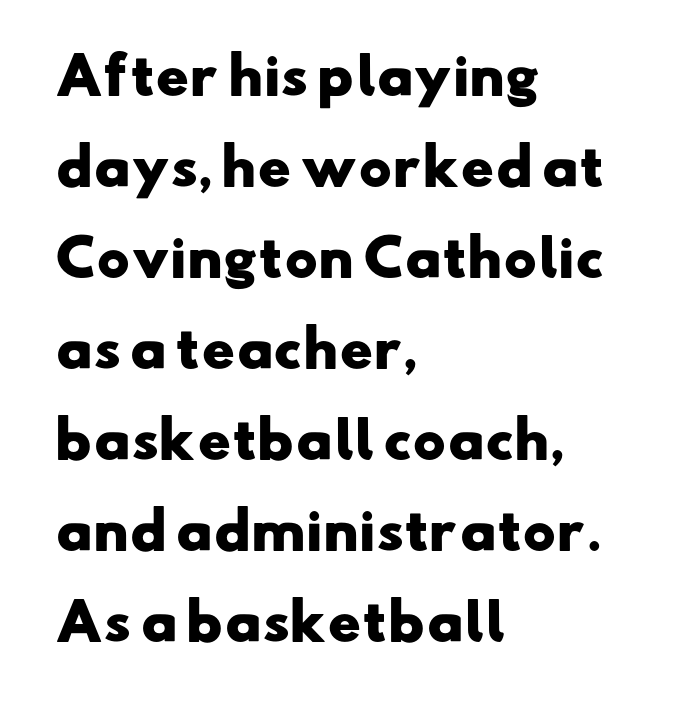
The image shows 50 px heavy, wide sans-serif type; set left-aligned, line spacing 1.82x, normal letter spacing, not underlined; low stroke contrast and a small x-height.
